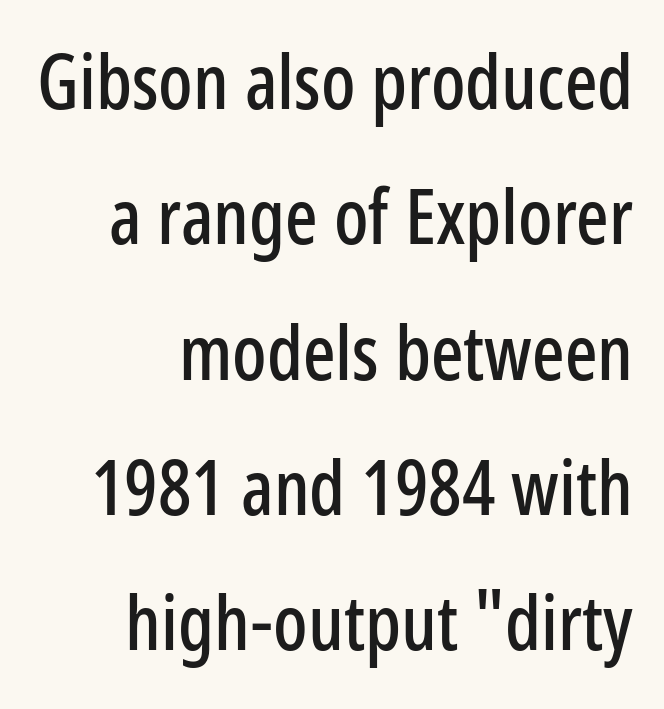
{"serif": "no", "italic": "no", "width": "condensed", "stroke_contrast": "low", "x_height": "medium", "monospaced": "no", "underline": "no", "align": "right", "line_spacing_ratio": 1.78, "letter_spacing": "normal", "letter_spacing_em": 0.0, "glyph_px": 76}
